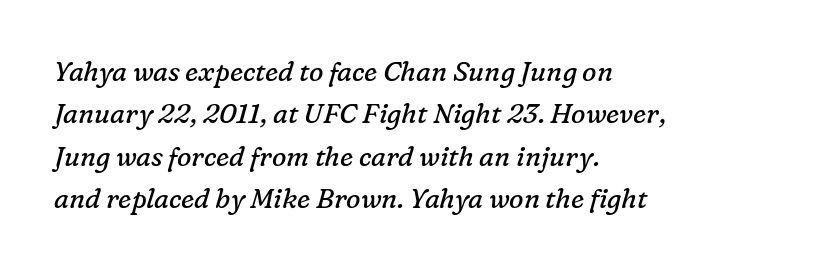
Q: Is the text bold? A: No.
Q: Is the text italic (slanted)? A: Yes, it leans right by about 16 degrees.
Q: Is the text underlined? A: No.
Q: How is the paragraph aligned? A: Left-aligned.
Q: Is the spacing between letters normal or unusually wide? A: Normal.
Q: Is the spacing between lines tight, normal or loose? A: Normal.
